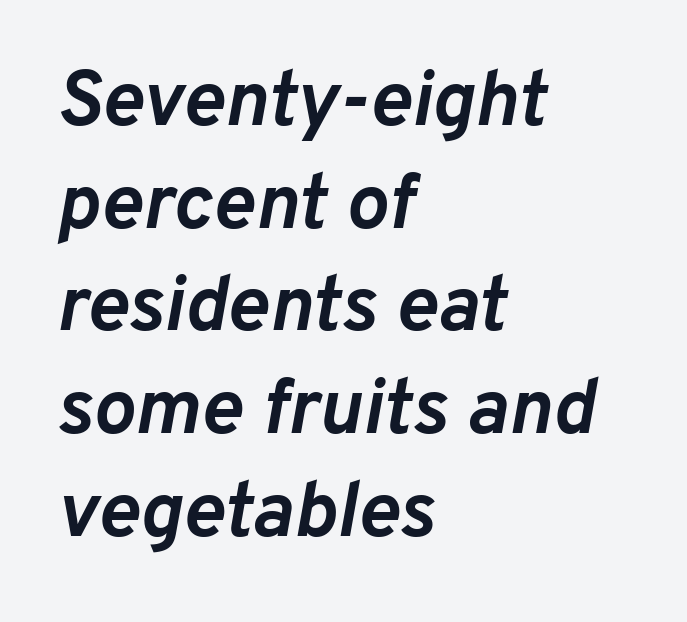
{"italic": "yes", "lean": "right", "slant_degrees": 10, "bold": "yes", "weight": "semibold", "width": "normal", "stroke_contrast": "low", "x_height": "medium", "monospaced": "no", "underline": "no", "align": "left", "line_spacing": "normal", "line_spacing_ratio": 1.3, "letter_spacing": "normal", "letter_spacing_em": 0.0, "glyph_px": 79}
